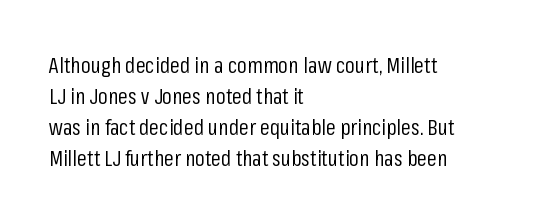
{"italic": "no", "bold": "no", "underline": "no", "align": "left", "line_spacing": "normal", "line_spacing_ratio": 1.41, "letter_spacing": "normal", "letter_spacing_em": 0.0, "glyph_px": 22}
